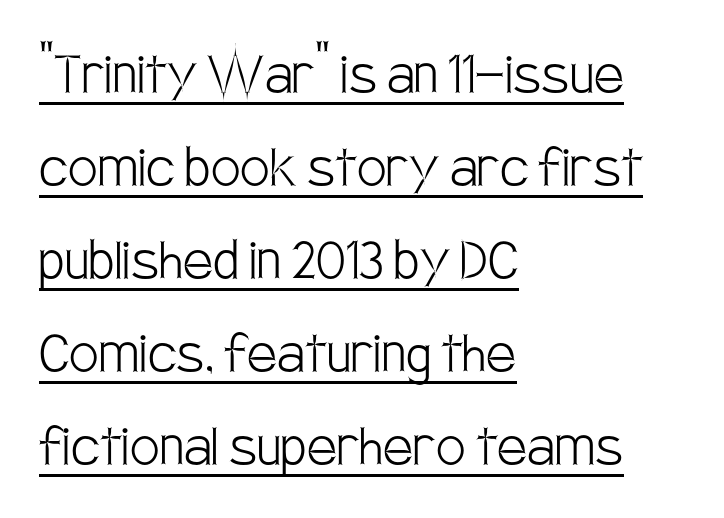
Q: Is the text bold? A: No.
Q: Is the text italic (slanted)? A: No, it is upright.
Q: Is the typeface a serif or a sans-serif typeface? A: Sans-serif.
Q: Is the text underlined? A: Yes.
Q: How is the paragraph aligned? A: Left-aligned.
Q: Is the spacing between letters normal or unusually wide? A: Normal.
Q: Is the spacing between lines tight, normal or loose? A: Normal.
Q: Width (condensed, normal, or wide)? A: Condensed.
Q: Stroke contrast? A: Low.
Q: x-height? A: Large.
Q: Monospaced? A: No.
